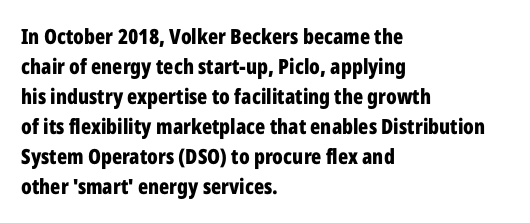
The font's upright variant was chosen for this text. These lines keep a tight, regular rhythm from letter to letter. Notice how thick the strokes are: this is what a full bold looks like. These lines sit exactly where default settings would place them.
